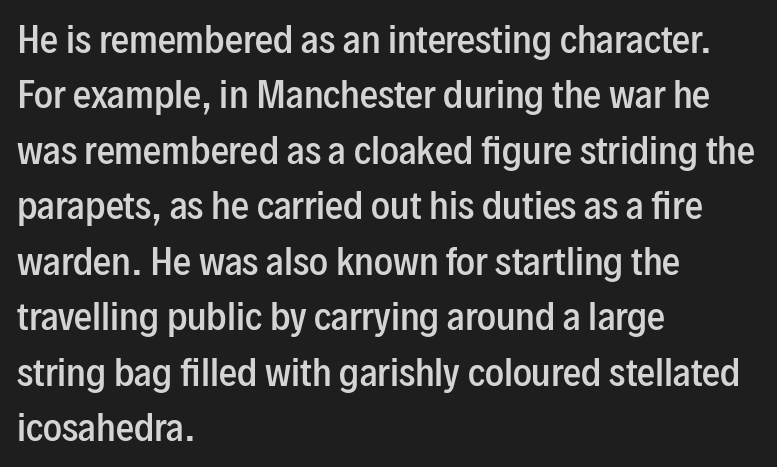
{"serif": "no", "italic": "no", "bold": "semi", "weight": "semibold", "width": "condensed", "stroke_contrast": "low", "x_height": "medium", "monospaced": "no", "underline": "no", "align": "left", "line_spacing": "normal", "line_spacing_ratio": 1.54, "letter_spacing": "normal", "letter_spacing_em": 0.0, "glyph_px": 36}
